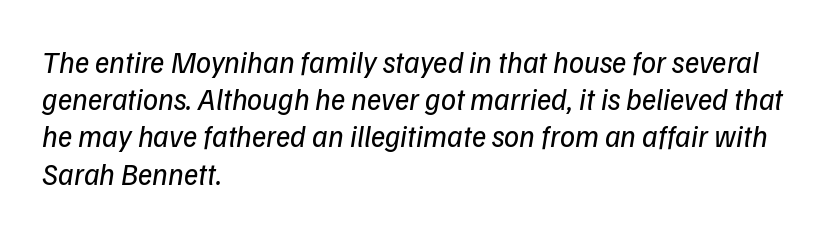
Q: Is the text bold? A: No.
Q: Is the text italic (slanted)? A: Yes, it leans right by about 9 degrees.
Q: Is the text underlined? A: No.
Q: How is the paragraph aligned? A: Left-aligned.
Q: Is the spacing between letters normal or unusually wide? A: Normal.
Q: Width (condensed, normal, or wide)? A: Normal.
Q: Stroke contrast? A: Low.
Q: x-height? A: Medium.
Q: Monospaced? A: No.
